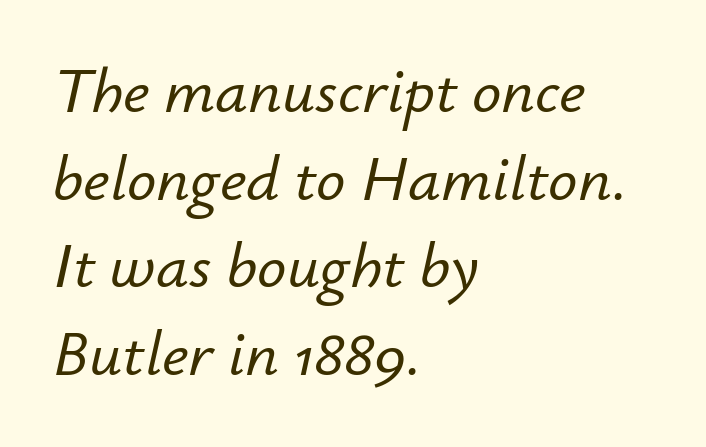
Q: Is the text italic (slanted)? A: Yes, it leans right by about 12 degrees.
Q: Is the text underlined? A: No.
Q: How is the paragraph aligned? A: Left-aligned.
Q: Is the spacing between letters normal or unusually wide? A: Normal.
Q: Is the spacing between lines tight, normal or loose? A: Normal.
Q: Width (condensed, normal, or wide)? A: Normal.
Q: Stroke contrast? A: Low.
Q: x-height? A: Small.
Q: Monospaced? A: No.
